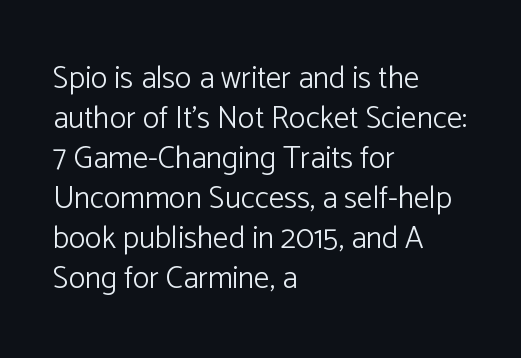
Q: Is the text bold? A: No.
Q: Is the text italic (slanted)? A: No, it is upright.
Q: Is the typeface a serif or a sans-serif typeface? A: Sans-serif.
Q: Is the text underlined? A: No.
Q: How is the paragraph aligned? A: Left-aligned.
Q: Is the spacing between letters normal or unusually wide? A: Normal.
Q: Is the spacing between lines tight, normal or loose? A: Normal.
Q: Width (condensed, normal, or wide)? A: Normal.
Q: Stroke contrast? A: Low.
Q: x-height? A: Medium.
Q: Monospaced? A: No.
